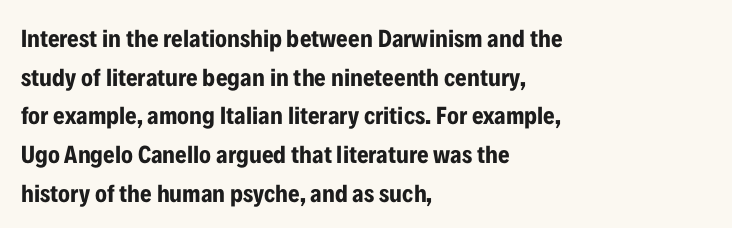
Lines of text with bare space underneath. Default kerning and tracking; the words read as compact shapes. Typeset ragged right — the left edge is the straight one. Regarding leading, the lines here are spaced in the standard way. Every stem runs plumb, perpendicular to the baseline.
